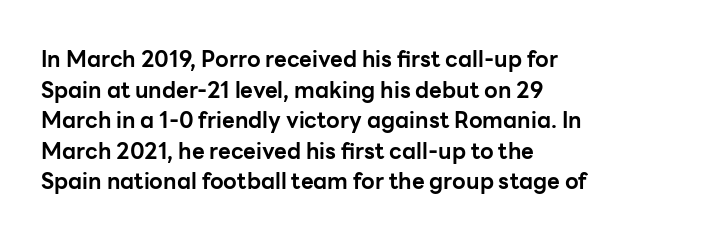
If you drew a line through each stem, it would be perfectly vertical. A normal amount of white space separates one row of letters from the next. Unmarked baselines from the first word to the last. Pretty heavy lettering here — definitely bold. The paragraph has a hard left edge and a soft right edge. These lines keep a tight, regular rhythm from letter to letter.
